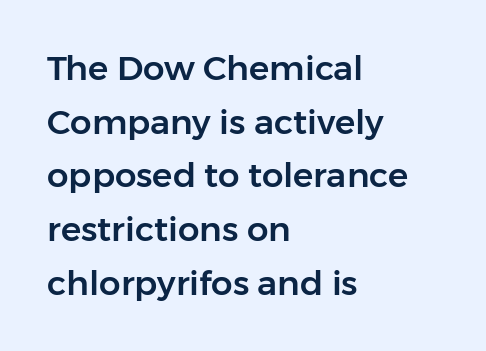
{"serif": "no", "italic": "no", "width": "normal", "stroke_contrast": "low", "x_height": "medium", "monospaced": "no", "underline": "no", "align": "left", "line_spacing": "normal", "line_spacing_ratio": 1.58, "letter_spacing": "normal", "letter_spacing_em": 0.0, "glyph_px": 34}
